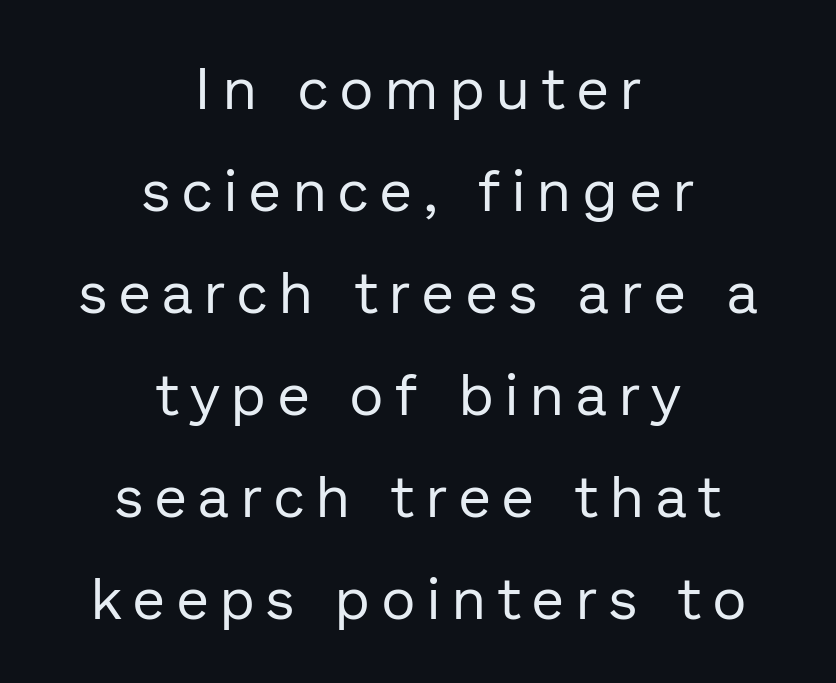
The image shows 58 px regular-weight sans-serif type, upright; set centered, line spacing 1.76x, unusually wide letter spacing (+0.21 em), not underlined; low stroke contrast and a medium x-height.
